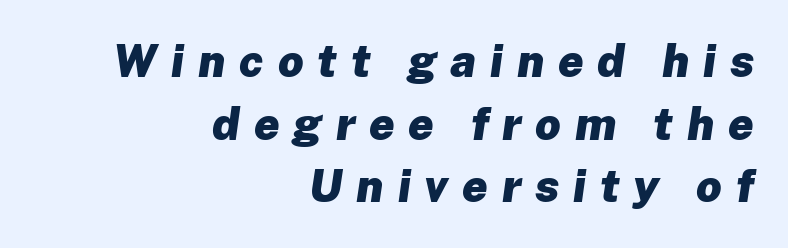
The image shows 45 px heavy type, italic (leaning right); set right-aligned, normal line spacing (1.39x), unusually wide letter spacing (+0.31 em), not underlined; low stroke contrast and a medium x-height.
